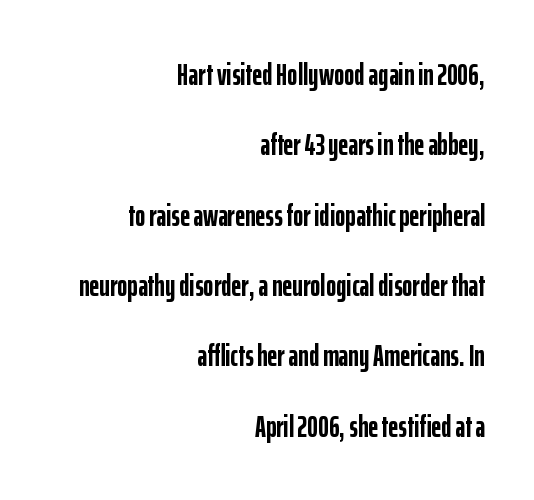
{"serif": "no", "italic": "no", "bold": "yes", "weight": "semibold", "width": "condensed", "stroke_contrast": "low", "x_height": "medium", "monospaced": "no", "underline": "no", "align": "right", "line_spacing": "loose", "line_spacing_ratio": 2.27, "letter_spacing": "normal", "letter_spacing_em": 0.0, "glyph_px": 31}
